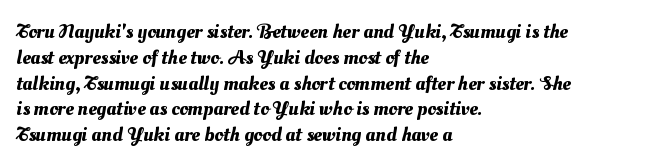
The image shows 21 px text type; set left-aligned, line spacing 1.23x, normal letter spacing, not underlined.
